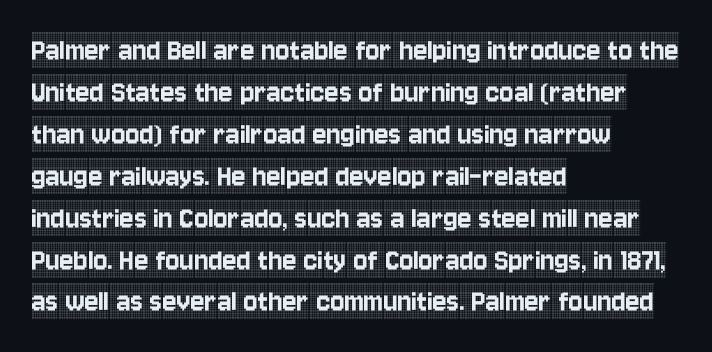
Is there any slant? The stems are plumb. Does the leading feel generous? No, just average. Note the varied advance widths — an 'i' is clearly narrower than an 'm'. The paragraph shown leans on its left margin.
